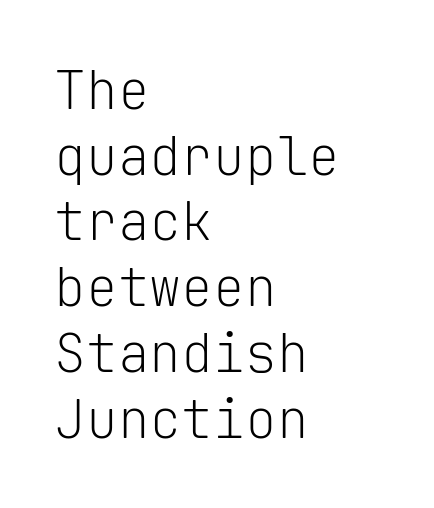
The image shows 53 px light sans-serif type, upright, monospaced; set left-aligned, line spacing 1.24x, normal letter spacing, not underlined; low stroke contrast and a medium x-height.
